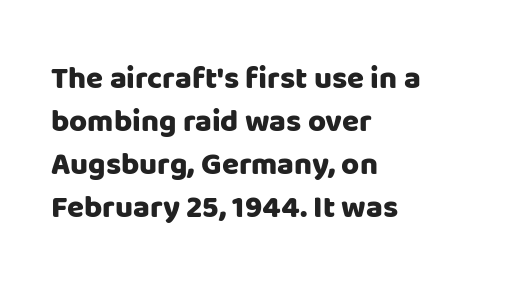
The image shows 31 px heavy sans-serif type, upright; set left-aligned, normal line spacing (1.39x), normal letter spacing, not underlined; low stroke contrast and a large x-height.
